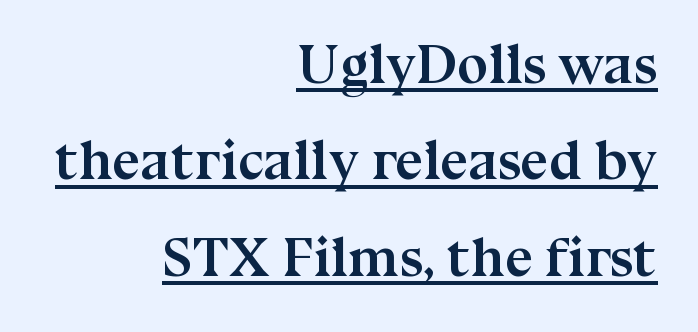
The image shows 56 px semibold serif type, upright; set right-aligned, line spacing 1.72x, normal letter spacing, underlined; medium stroke contrast and a medium x-height.
